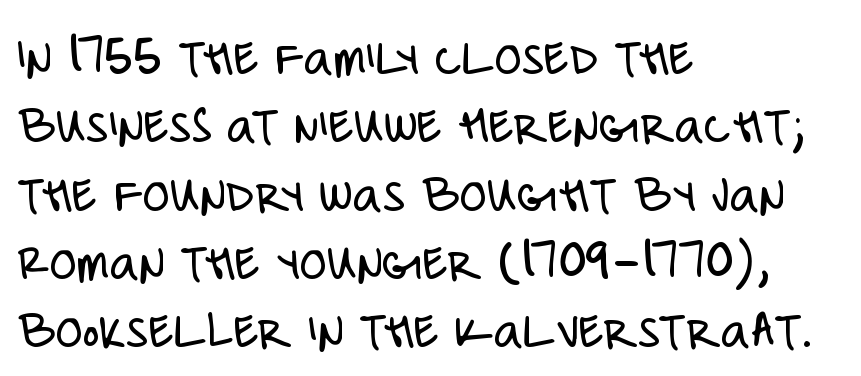
Q: Is the text bold? A: No.
Q: Is the text italic (slanted)? A: No, it is upright.
Q: Is the typeface a serif or a sans-serif typeface? A: Sans-serif.
Q: Is the text underlined? A: No.
Q: How is the paragraph aligned? A: Left-aligned.
Q: Is the spacing between letters normal or unusually wide? A: Normal.
Q: Width (condensed, normal, or wide)? A: Condensed.
Q: Stroke contrast? A: Low.
Q: x-height? A: Large.
Q: Monospaced? A: No.
